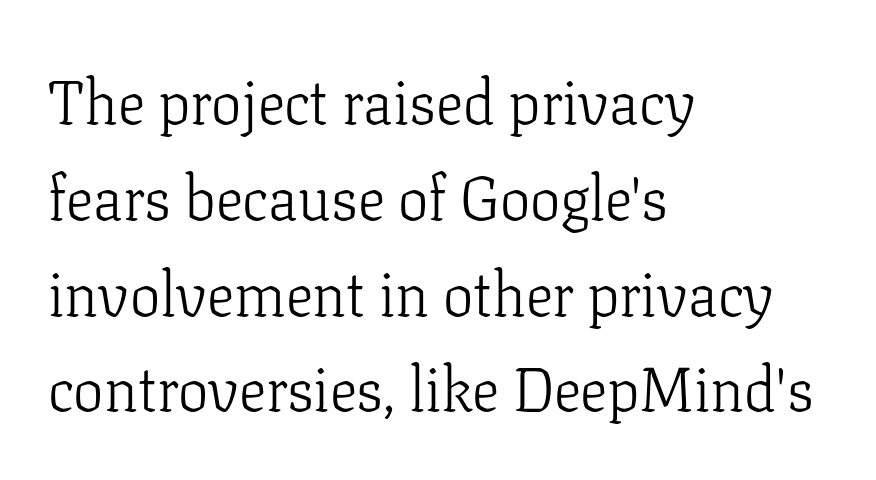
Typographically, this falls in the serif category. Students, note that the glyphs here touch the page at normal intervals. Check under the words: just untouched page. Is there any slant? The stems are plumb. All the whitespace from short lines collects on the right. Think standard paragraph weight, or any step lighter than that.
